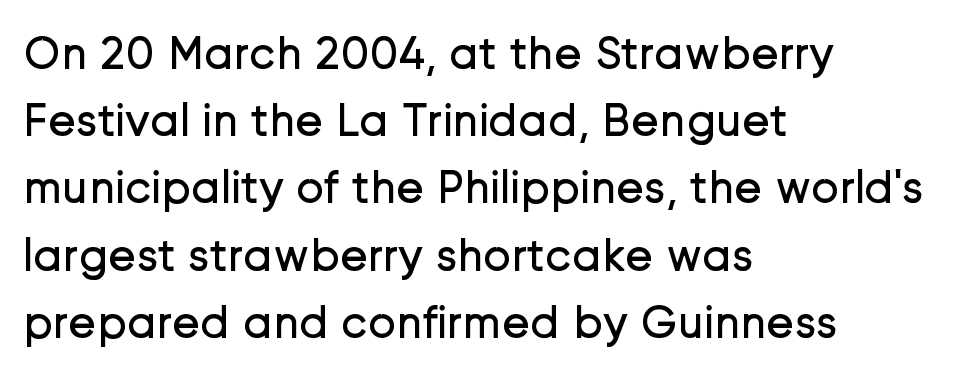
{"serif": "no", "italic": "no", "bold": "no", "weight": "regular", "width": "normal", "stroke_contrast": "low", "x_height": "medium", "monospaced": "no", "underline": "no", "align": "left", "line_spacing": "normal", "line_spacing_ratio": 1.43, "letter_spacing": "normal", "letter_spacing_em": 0.0, "glyph_px": 47}
